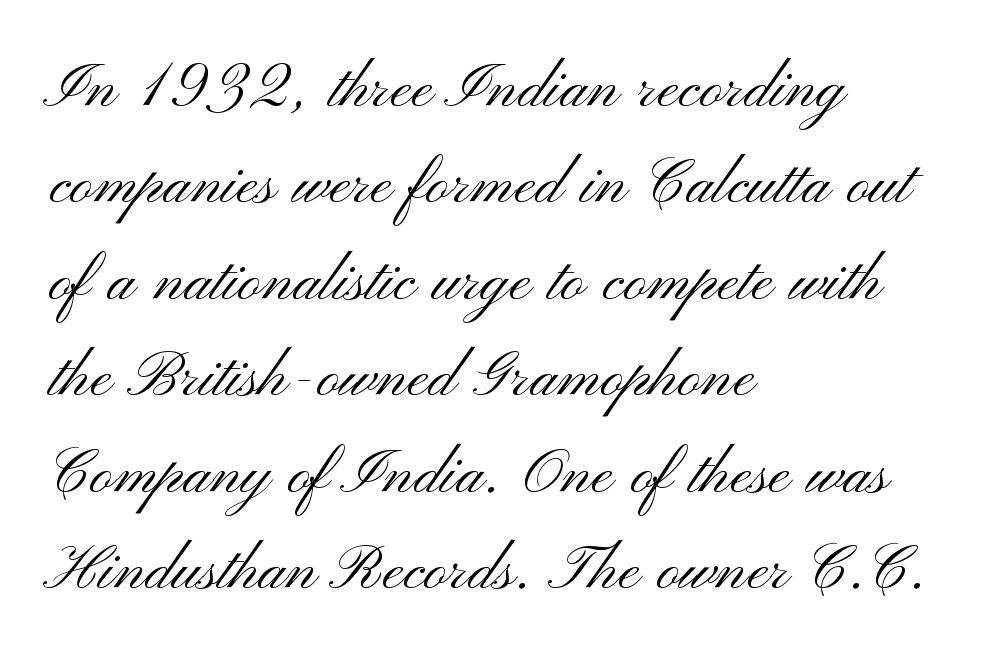
Q: Is the text bold? A: No.
Q: Is the text italic (slanted)? A: Yes.
Q: Is the typeface a serif or a sans-serif typeface? A: Sans-serif.
Q: Is the text underlined? A: No.
Q: How is the paragraph aligned? A: Left-aligned.
Q: Is the spacing between letters normal or unusually wide? A: Normal.
Q: Width (condensed, normal, or wide)? A: Wide.
Q: Stroke contrast? A: Medium.
Q: x-height? A: Small.
Q: Monospaced? A: No.
